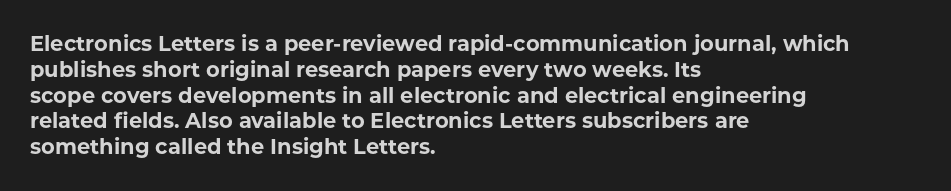
The letters stand upright; this is a roman face. Every row of glyphs begins at an identical x-position on the left. Between one letter and the next there's only the usual sliver of space. Caption: bold face, heavy strokes.
